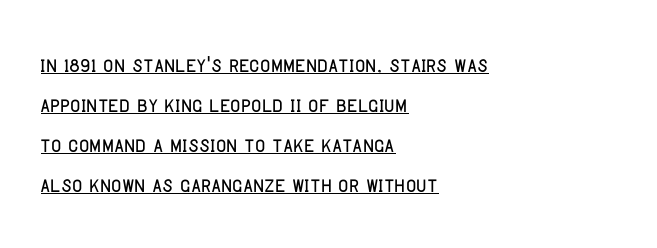
The image shows 28 px condensed sans-serif type, upright; set left-aligned, normal line spacing (1.43x), normal letter spacing, underlined; low stroke contrast and a large x-height.
